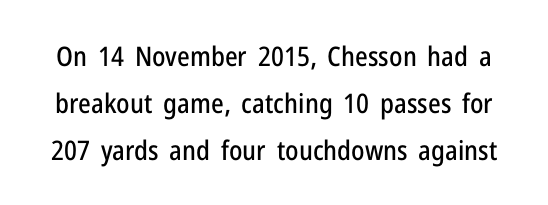
The space directly below the letters is spotless. Look at the tracking — it's just the regular setting, nothing added. Vertical strokes here are truly vertical.
